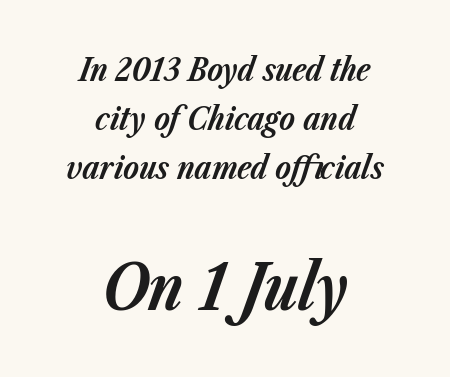
{"italic": "yes", "lean": "right", "slant_degrees": 23, "bold": "yes", "weight": "bold", "width": "normal", "stroke_contrast": "low", "x_height": "medium", "monospaced": "no", "underline": "no", "align": "center", "line_spacing": "normal", "line_spacing_ratio": 1.53, "letter_spacing": "normal", "letter_spacing_em": 0.0, "larger_block": "second", "size_ratio": 2.0, "glyph_px": 64}
